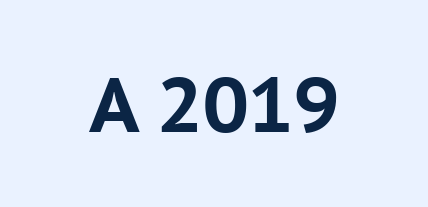
{"serif": "no", "italic": "no", "bold": "yes", "weight": "bold", "width": "normal", "stroke_contrast": "low", "x_height": "medium", "monospaced": "no", "underline": "no", "letter_spacing": "normal", "letter_spacing_em": 0.0, "glyph_px": 77}
